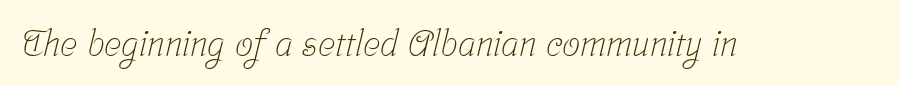
Q: Is the text bold? A: No.
Q: Is the typeface a serif or a sans-serif typeface? A: Serif.
Q: Is the text underlined? A: No.
Q: Is the spacing between letters normal or unusually wide? A: Normal.
Q: Width (condensed, normal, or wide)? A: Condensed.
Q: Stroke contrast? A: Low.
Q: x-height? A: Medium.
Q: Monospaced? A: No.
